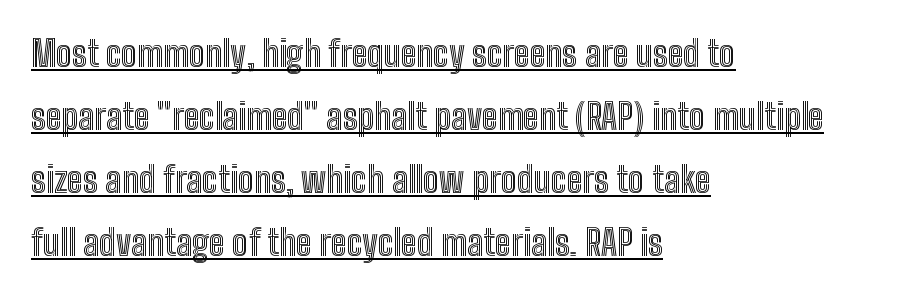
The rendering keeps characters at their native spacing. Do the letters lean? They stand straight. The passage shown is underscored from start to finish. In CSS terms this would be text-align: left. Proportional: the letters do not fall into vertical columns.
